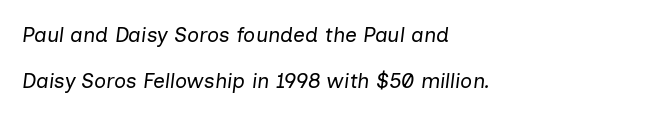
The image shows 21 px text type, italic (leaning right); set left-aligned, loose line spacing (2.18x), normal letter spacing, not underlined.
